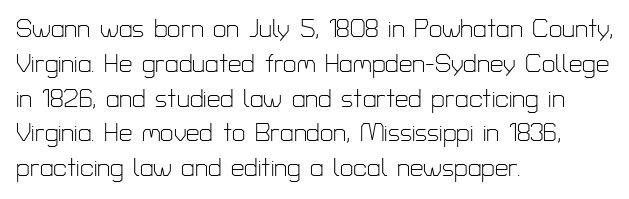
The image shows 24 px text type, upright; set left-aligned, normal line spacing (1.45x), normal letter spacing, not underlined.
